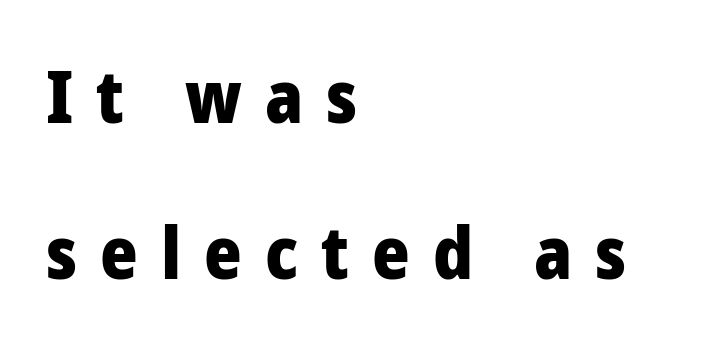
Q: Is the text bold? A: Yes.
Q: Is the text italic (slanted)? A: No, it is upright.
Q: Is the typeface a serif or a sans-serif typeface? A: Sans-serif.
Q: Is the text underlined? A: No.
Q: How is the paragraph aligned? A: Left-aligned.
Q: Is the spacing between letters normal or unusually wide? A: Unusually wide.
Q: Is the spacing between lines tight, normal or loose? A: Loose.
Q: Width (condensed, normal, or wide)? A: Normal.
Q: Stroke contrast? A: Low.
Q: x-height? A: Medium.
Q: Monospaced? A: No.
